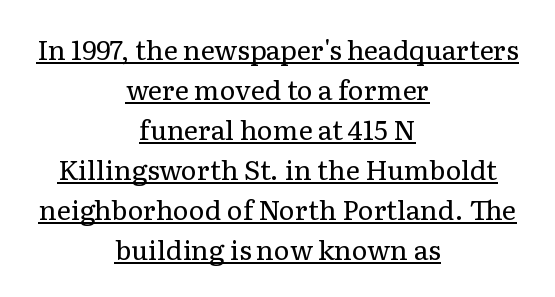
Q: Is the text bold? A: No.
Q: Is the text italic (slanted)? A: No, it is upright.
Q: Is the text underlined? A: Yes.
Q: How is the paragraph aligned? A: Centered.
Q: Is the spacing between letters normal or unusually wide? A: Normal.
Q: Is the spacing between lines tight, normal or loose? A: Normal.
